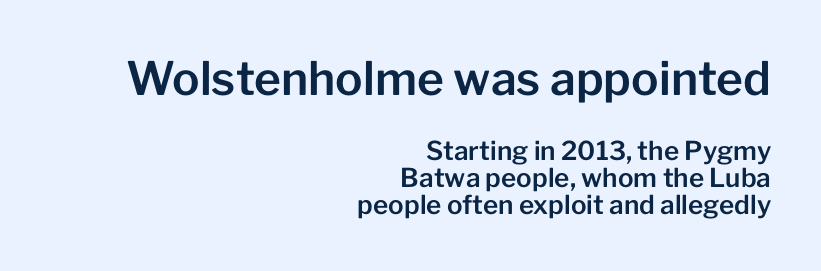
The image shows 46 px sans-serif type, upright; set right-aligned, tight line spacing (1.03x), normal letter spacing, not underlined; the first (top) block is 1.77x larger; low stroke contrast and a medium x-height.
